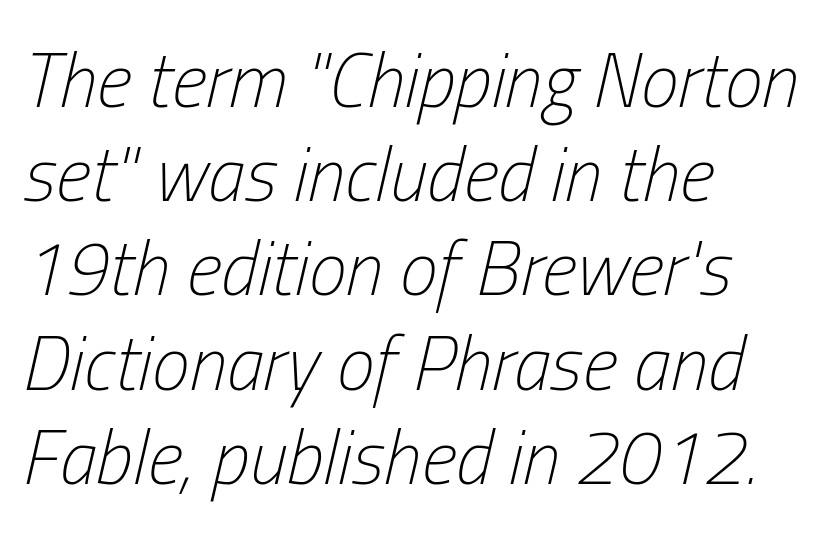
Q: Is the text bold? A: No.
Q: Is the text italic (slanted)? A: Yes, it leans right by about 13 degrees.
Q: Is the text underlined? A: No.
Q: How is the paragraph aligned? A: Left-aligned.
Q: Is the spacing between letters normal or unusually wide? A: Normal.
Q: Width (condensed, normal, or wide)? A: Condensed.
Q: Stroke contrast? A: Low.
Q: x-height? A: Medium.
Q: Monospaced? A: No.
